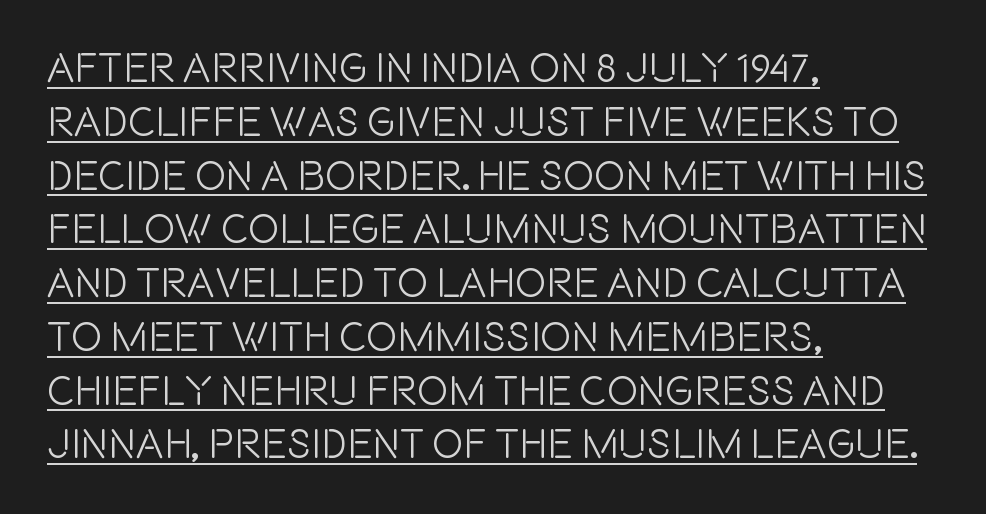
Q: Is the text italic (slanted)? A: No, it is upright.
Q: Is the typeface a serif or a sans-serif typeface? A: Sans-serif.
Q: Is the text underlined? A: Yes.
Q: How is the paragraph aligned? A: Left-aligned.
Q: Is the spacing between letters normal or unusually wide? A: Normal.
Q: Is the spacing between lines tight, normal or loose? A: Normal.
Q: Width (condensed, normal, or wide)? A: Condensed.
Q: x-height? A: Large.
Q: Monospaced? A: No.
